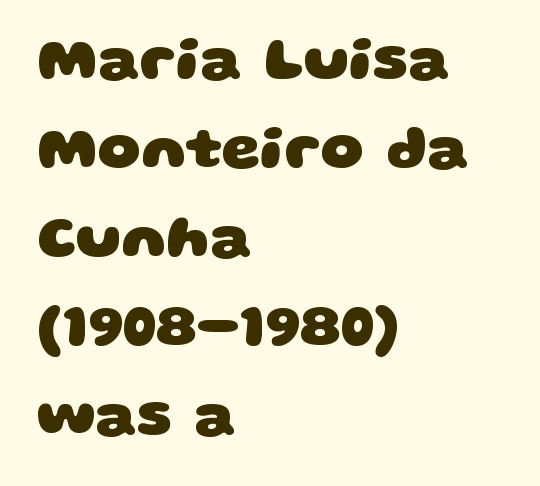
These lines carry a lot of weight — the face is fully bold. The line texture is even and compact thanks to regular tracking. If you measured baseline to baseline, you'd find a middling distance. The passage shown is typed in a proportional face where columns would drift. The passage shown is not underscored anywhere. Note: no serifs on the glyphs.
